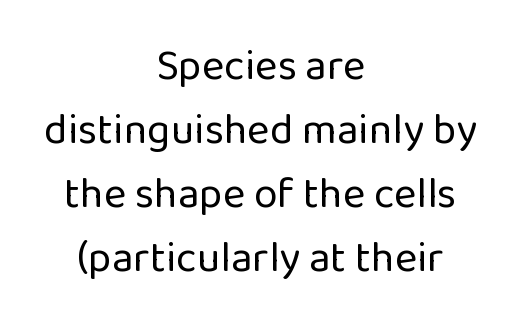
The image shows 43 px regular-weight sans-serif type, upright; set centered, normal line spacing (1.49x), normal letter spacing, not underlined; low stroke contrast and a medium x-height.
